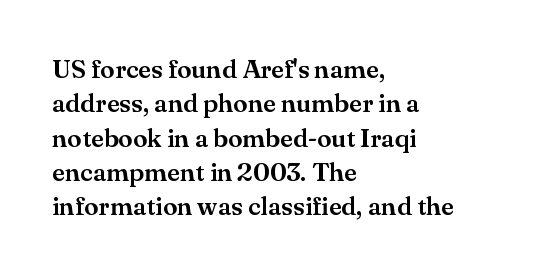
Q: Is the text italic (slanted)? A: No, it is upright.
Q: Is the text underlined? A: No.
Q: How is the paragraph aligned? A: Left-aligned.
Q: Is the spacing between letters normal or unusually wide? A: Normal.
Q: Is the spacing between lines tight, normal or loose? A: Normal.
